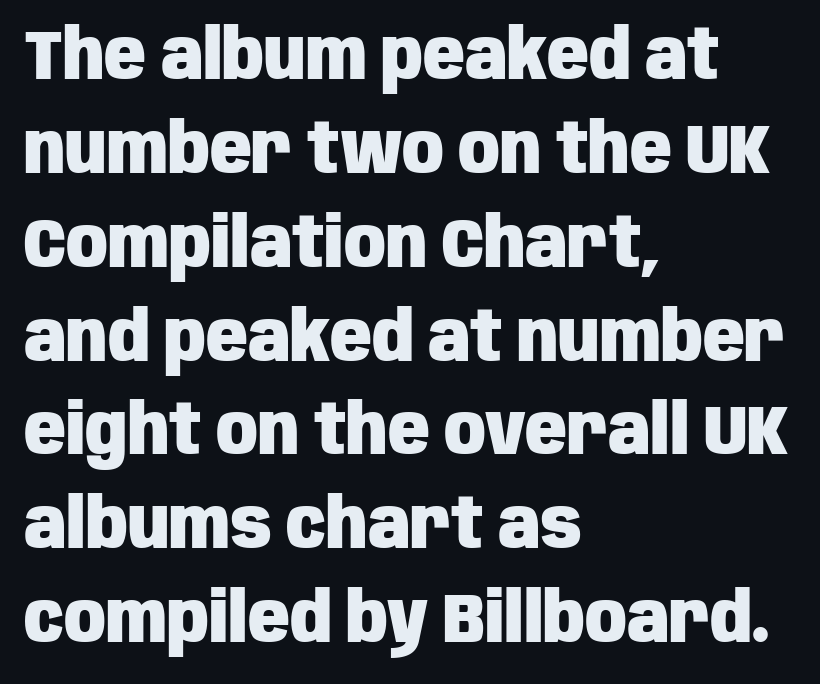
The image shows 69 px heavy, condensed sans-serif type, upright; set left-aligned, normal line spacing (1.36x), normal letter spacing, not underlined; low stroke contrast and a large x-height.
